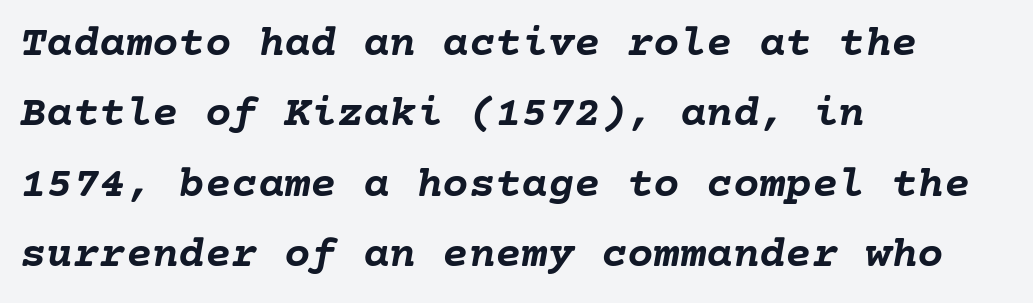
{"italic": "yes", "lean": "right", "slant_degrees": 10, "bold": "yes", "weight": "semibold", "width": "normal", "stroke_contrast": "low", "x_height": "medium", "underline": "no", "align": "left", "line_spacing": "normal", "line_spacing_ratio": 1.6, "letter_spacing": "normal", "letter_spacing_em": 0.0, "glyph_px": 44}
